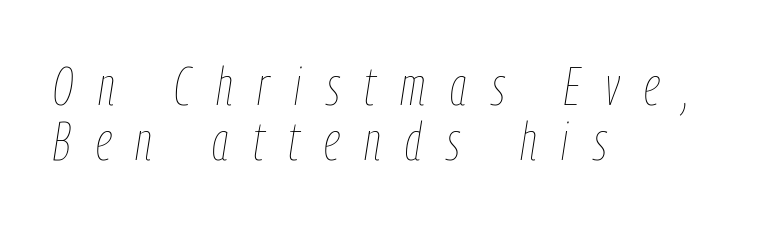
The horizontal fit of the characters is loose and conspicuously gappy. Vertical spacing — tight. Only glyphs here, with clear space below each row. Caption: multi-line text, flush left, ragged right.
